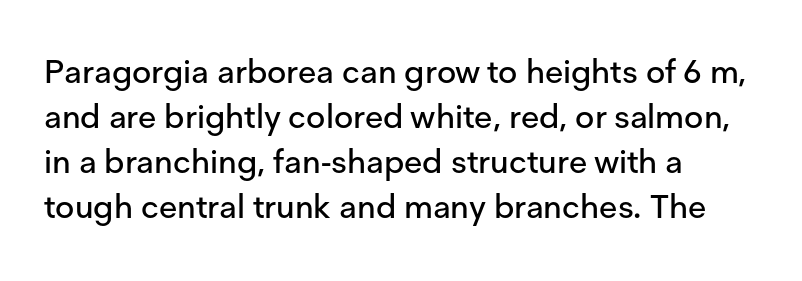
The paragraph shown leans on its left margin. Nope, not italic — everything's standing straight. Each word holds together tightly as a unit, with standard inter-letter gaps. The text was rendered using a sans face with plain stroke endings. The passage shown is typed in a proportional face where columns would drift.
